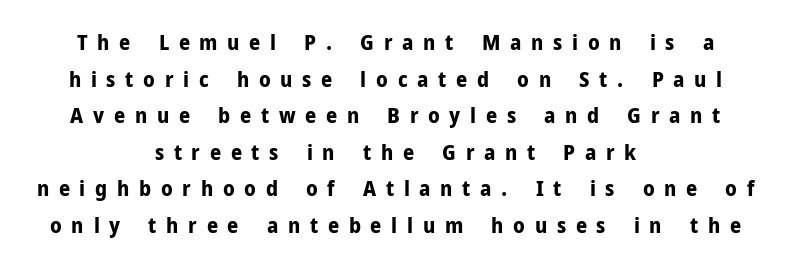
The image shows 22 px bold type, upright; set centered, normal line spacing (1.66x), unusually wide letter spacing (+0.44 em), not underlined.
